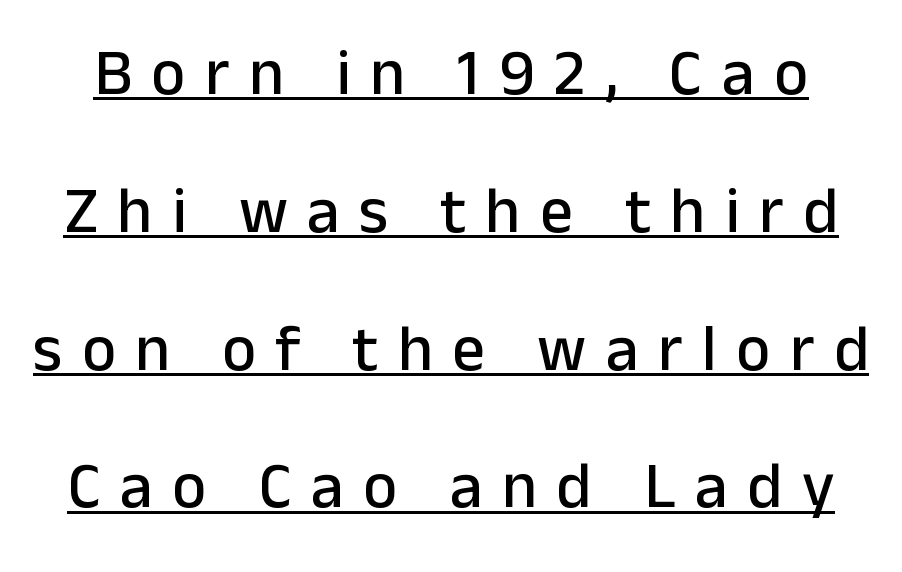
Looks like someone drew a line under every word here. Each letter keeps its own natural width here, so spacing adapts to shape. What kind of face is this? One without serifs — a sans. These lines were composed using upright roman letters. Baseline-to-baseline distance is far greater than the letter height. This rendering widens character spacing well past its baseline value.
